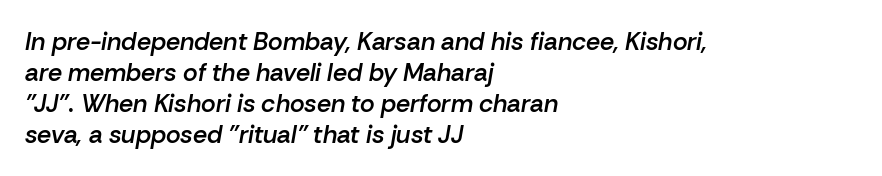
The image shows 25 px text type, italic (leaning right); set left-aligned, line spacing 1.24x, normal letter spacing, not underlined.
